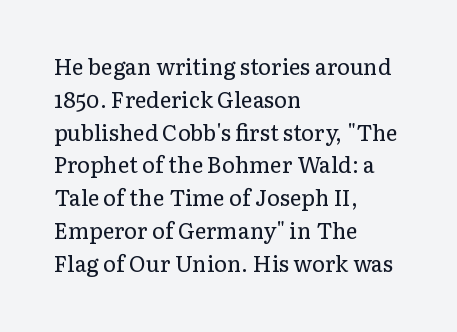
{"italic": "no", "bold": "no", "underline": "no", "align": "left", "line_spacing": "normal", "line_spacing_ratio": 1.49, "letter_spacing": "normal", "letter_spacing_em": 0.0, "glyph_px": 22}
